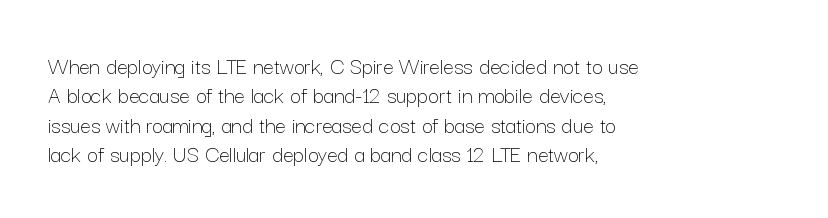
Q: Is the text bold? A: No.
Q: Is the text italic (slanted)? A: No, it is upright.
Q: Is the text underlined? A: No.
Q: How is the paragraph aligned? A: Left-aligned.
Q: Is the spacing between letters normal or unusually wide? A: Normal.
